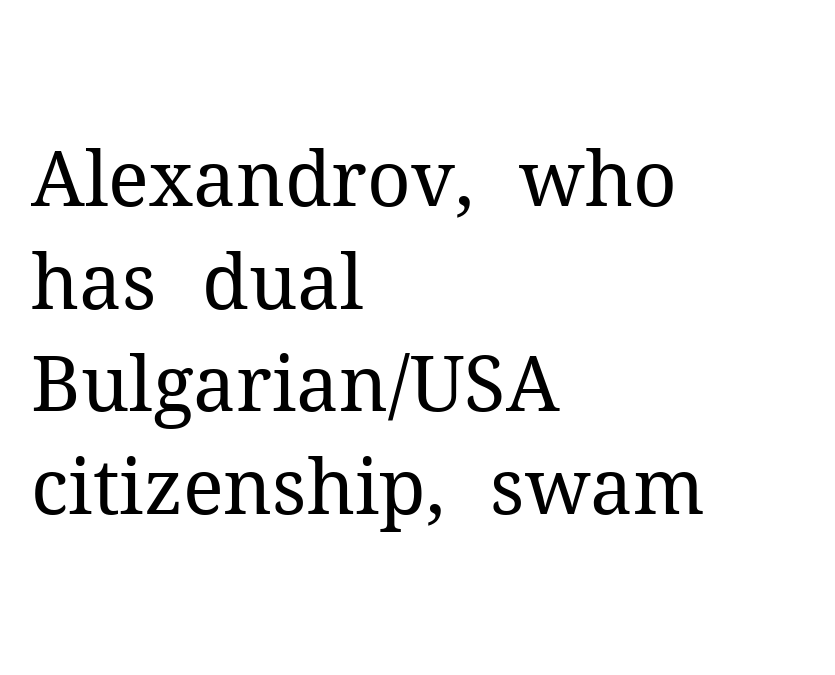
The lettering holds an erect, upright posture throughout. Whoever set this chose a conventional vertical rhythm. Spacing verdict: proportional, widths tailored to each character. Stroke thickness stays within the range of a standard reading face or lighter. The rendering shows small feet on the letterforms — a serif design.
